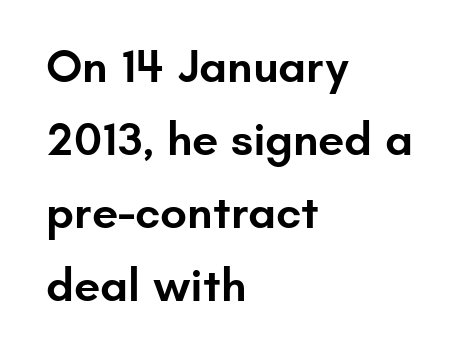
{"serif": "no", "italic": "no", "bold": "semi", "weight": "semibold", "width": "normal", "stroke_contrast": "low", "x_height": "small", "monospaced": "no", "underline": "no", "align": "left", "line_spacing": "normal", "line_spacing_ratio": 1.55, "letter_spacing": "normal", "letter_spacing_em": 0.0, "glyph_px": 47}
